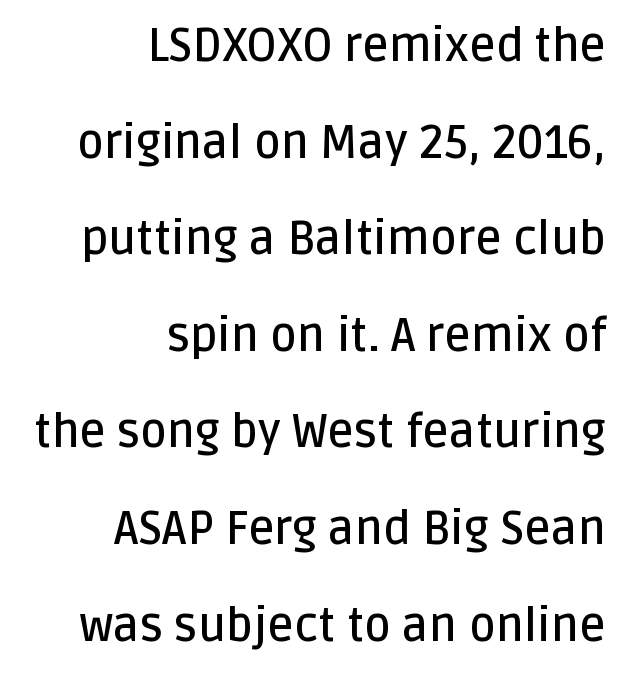
{"serif": "no", "italic": "no", "bold": "semi", "weight": "semibold", "width": "normal", "stroke_contrast": "low", "x_height": "large", "monospaced": "no", "underline": "no", "align": "right", "line_spacing": "loose", "line_spacing_ratio": 2.1, "letter_spacing": "normal", "letter_spacing_em": 0.0, "glyph_px": 46}
